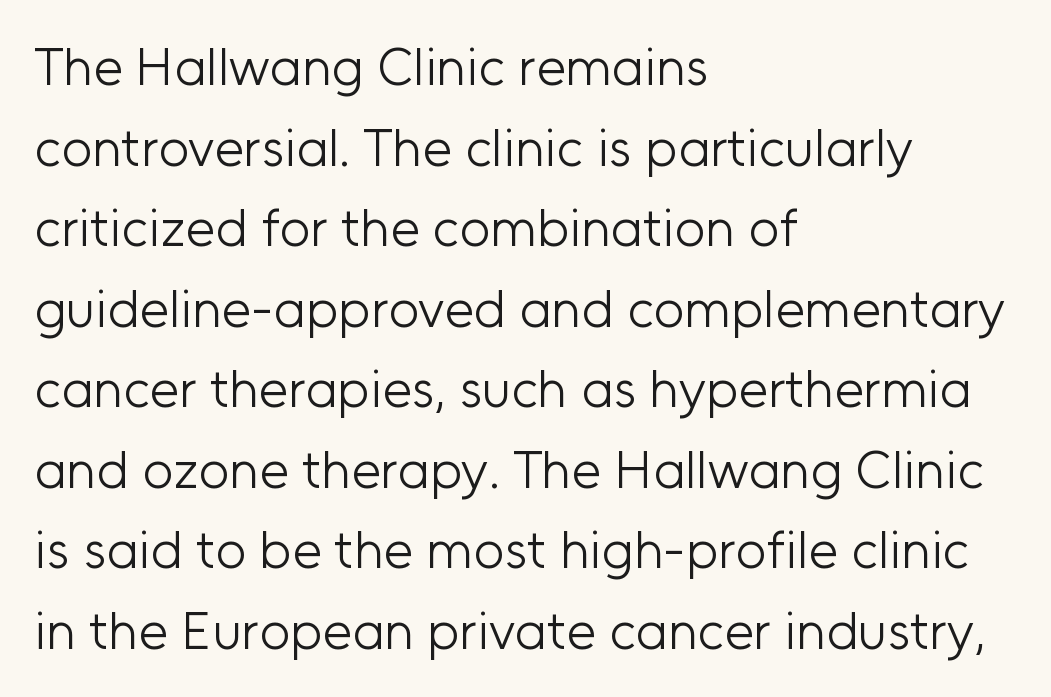
{"serif": "no", "italic": "no", "bold": "no", "weight": "light", "width": "normal", "stroke_contrast": "low", "x_height": "medium", "monospaced": "no", "underline": "no", "align": "left", "line_spacing": "normal", "line_spacing_ratio": 1.52, "letter_spacing": "normal", "letter_spacing_em": 0.0, "glyph_px": 53}
